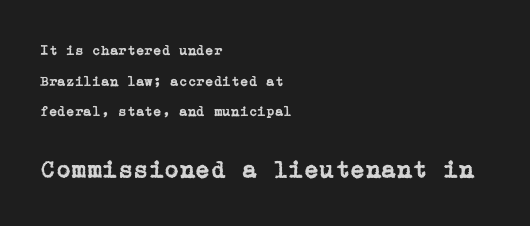
The image shows 25 px text type, upright; set left-aligned, loose line spacing (2.18x), normal letter spacing, not underlined; the second (bottom) block is 1.79x larger.
